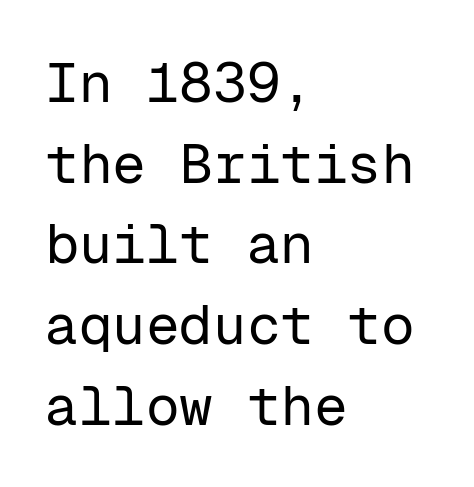
Check the space under the baseline: it is left empty. These lines are composed in type without serifs. Ascenders rise straight up at ninety degrees. Vertical spacing — default.
